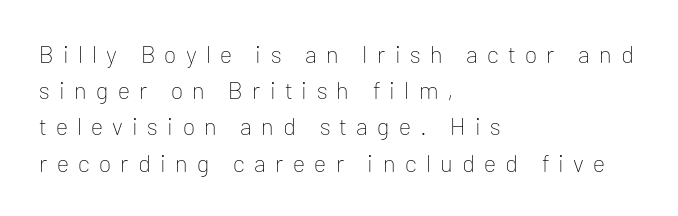
{"italic": "no", "bold": "no", "underline": "no", "align": "left", "line_spacing": "normal", "line_spacing_ratio": 1.51, "letter_spacing": "wide", "letter_spacing_em": 0.39, "glyph_px": 24}
